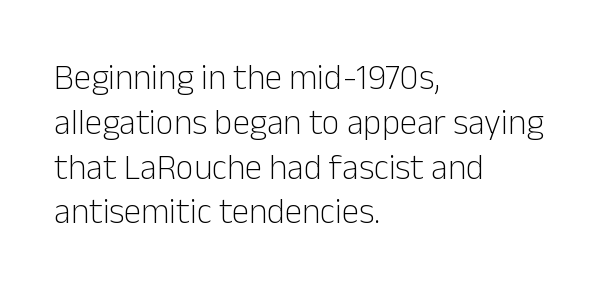
{"serif": "no", "italic": "no", "bold": "no", "weight": "light", "width": "normal", "stroke_contrast": "low", "x_height": "medium", "monospaced": "no", "underline": "no", "align": "left", "line_spacing": "normal", "line_spacing_ratio": 1.28, "letter_spacing": "normal", "letter_spacing_em": 0.0, "glyph_px": 35}
